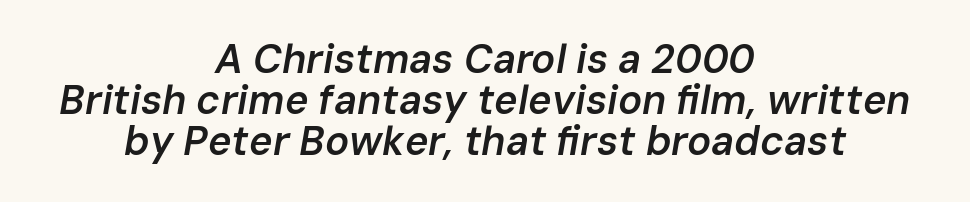
Q: Is the text bold? A: Semi-bold.
Q: Is the text italic (slanted)? A: Yes, it leans right by about 10 degrees.
Q: Is the text underlined? A: No.
Q: How is the paragraph aligned? A: Centered.
Q: Is the spacing between letters normal or unusually wide? A: Normal.
Q: Is the spacing between lines tight, normal or loose? A: Tight.
Q: Width (condensed, normal, or wide)? A: Normal.
Q: Stroke contrast? A: Low.
Q: x-height? A: Medium.
Q: Monospaced? A: No.
